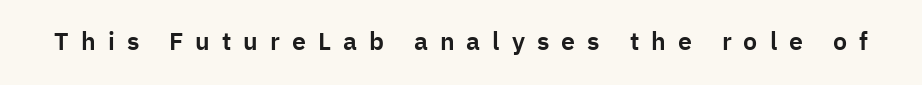
Q: Is the text italic (slanted)? A: No, it is upright.
Q: Is the text underlined? A: No.
Q: Is the spacing between letters normal or unusually wide? A: Unusually wide.
